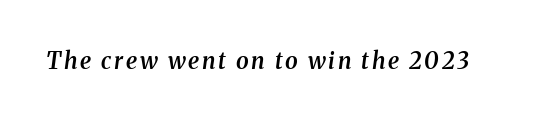
The image shows 23 px text type, italic (leaning right); set not underlined.
